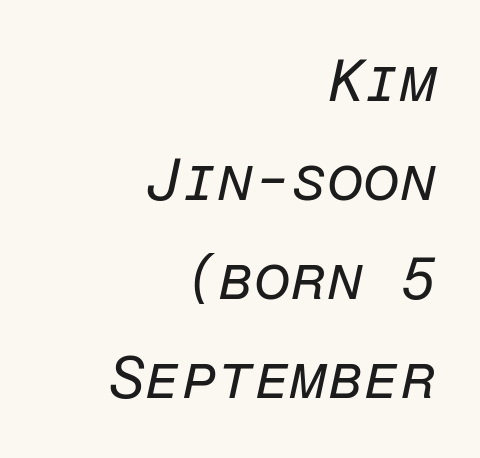
{"italic": "yes", "lean": "right", "slant_degrees": 12, "bold": "no", "weight": "regular", "width": "normal", "stroke_contrast": "low", "x_height": "medium", "monospaced": "yes", "underline": "no", "align": "right", "line_spacing": "normal", "line_spacing_ratio": 1.68, "letter_spacing": "normal", "letter_spacing_em": 0.0, "glyph_px": 59}
